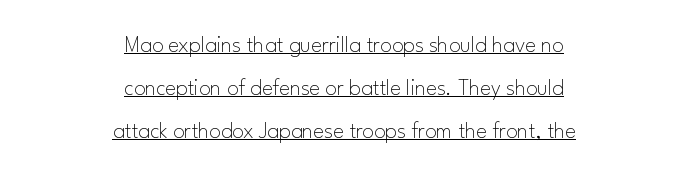
The image shows 23 px text type, upright; set centered, line spacing 1.88x, normal letter spacing, underlined.
